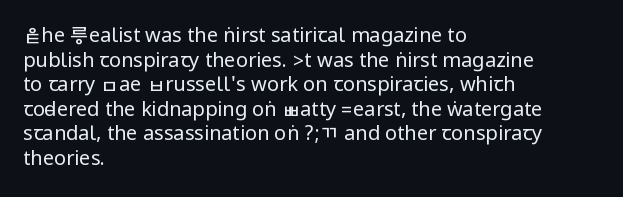
The image shows 20 px text type, upright; set left-aligned, line spacing 1.23x, normal letter spacing, not underlined.
